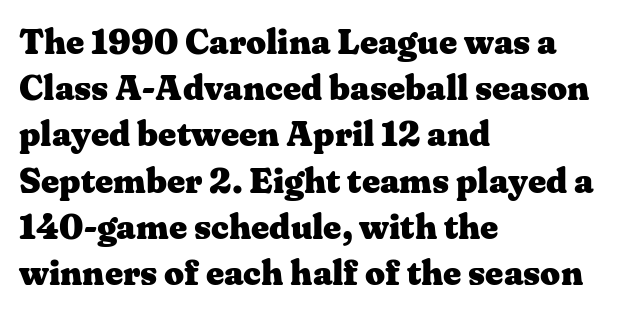
Q: Is the text bold? A: Yes.
Q: Is the text italic (slanted)? A: No, it is upright.
Q: Is the typeface a serif or a sans-serif typeface? A: Serif.
Q: Is the text underlined? A: No.
Q: How is the paragraph aligned? A: Left-aligned.
Q: Is the spacing between letters normal or unusually wide? A: Normal.
Q: Is the spacing between lines tight, normal or loose? A: Normal.
Q: Width (condensed, normal, or wide)? A: Wide.
Q: Stroke contrast? A: Medium.
Q: x-height? A: Medium.
Q: Monospaced? A: No.
